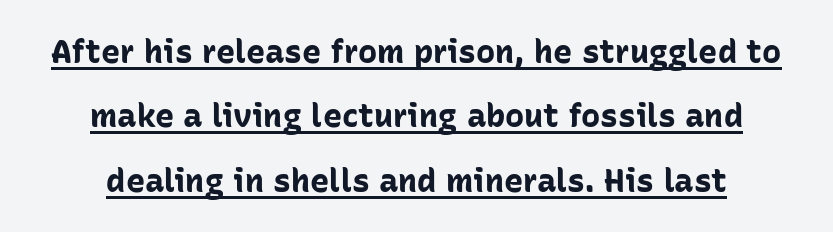
{"serif": "no", "italic": "no", "bold": "yes", "weight": "bold", "width": "normal", "stroke_contrast": "low", "x_height": "medium", "monospaced": "no", "underline": "yes", "align": "center", "line_spacing": "loose", "line_spacing_ratio": 2.01, "letter_spacing": "normal", "letter_spacing_em": 0.0, "glyph_px": 32}
